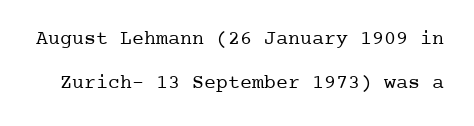
The image shows 20 px text type, upright; set loose line spacing (2.21x), normal letter spacing, not underlined.
